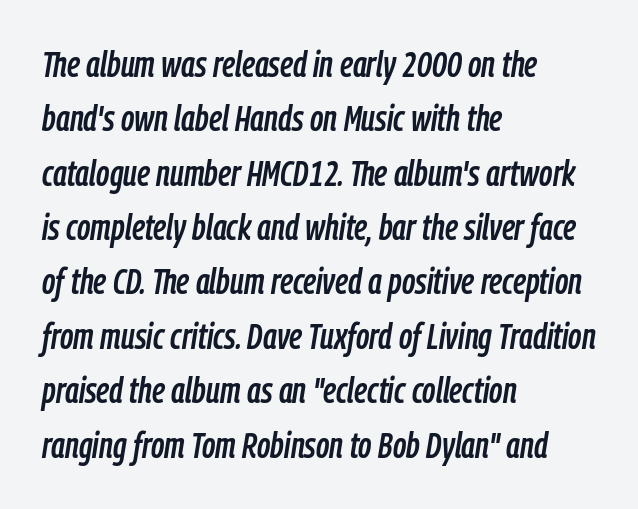
Just letters on the line, the space beneath them empty. Does extra space separate the letters? No, they use regular spacing. Leftover space on each line is placed entirely after the last word. Summary of vertical rhythm: regular, with standard interline spacing. Do the characters align in a grid? No, the font is proportional. Posture: slanted.
